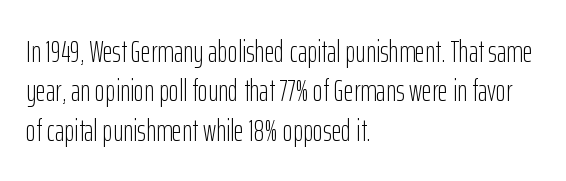
Q: Is the text bold? A: No.
Q: Is the text italic (slanted)? A: No, it is upright.
Q: Is the typeface a serif or a sans-serif typeface? A: Sans-serif.
Q: Is the text underlined? A: No.
Q: How is the paragraph aligned? A: Left-aligned.
Q: Is the spacing between letters normal or unusually wide? A: Normal.
Q: Is the spacing between lines tight, normal or loose? A: Normal.
Q: Width (condensed, normal, or wide)? A: Condensed.
Q: Stroke contrast? A: Low.
Q: x-height? A: Medium.
Q: Monospaced? A: No.
